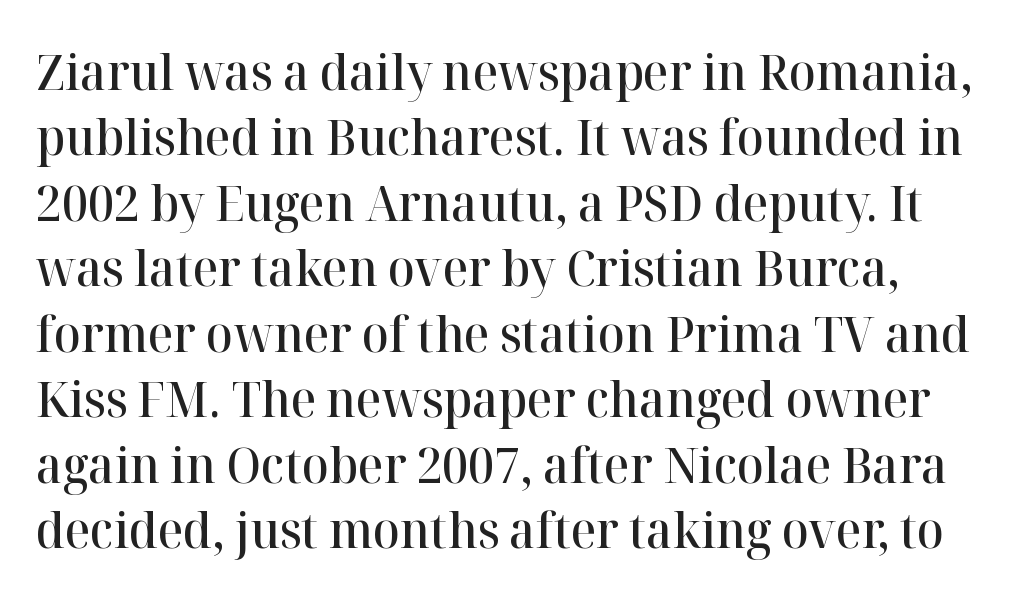
Q: Is the text bold? A: Semi-bold.
Q: Is the text italic (slanted)? A: No, it is upright.
Q: Is the typeface a serif or a sans-serif typeface? A: Serif.
Q: Is the text underlined? A: No.
Q: Is the spacing between letters normal or unusually wide? A: Normal.
Q: Is the spacing between lines tight, normal or loose? A: Normal.
Q: Width (condensed, normal, or wide)? A: Normal.
Q: Stroke contrast? A: High.
Q: x-height? A: Medium.
Q: Monospaced? A: No.
